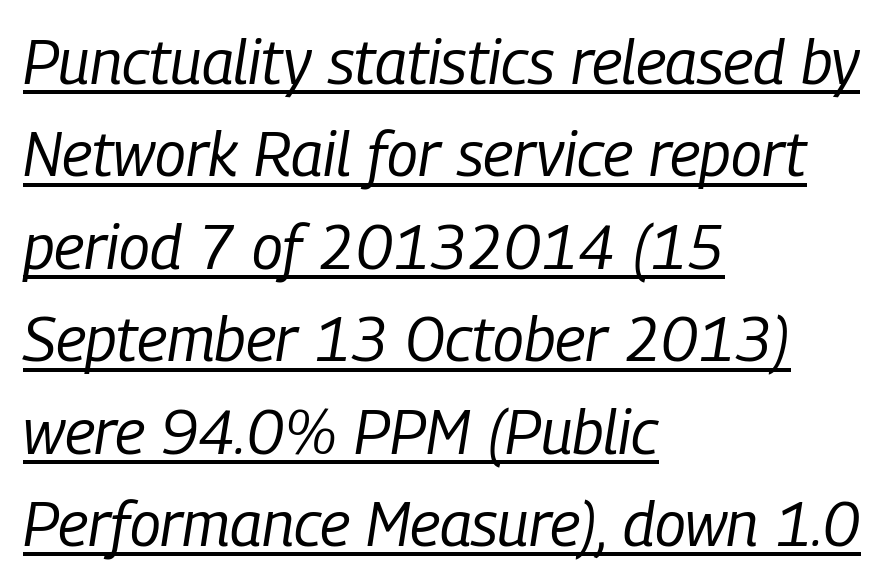
{"italic": "yes", "lean": "right", "slant_degrees": 9, "bold": "no", "weight": "regular", "width": "condensed", "stroke_contrast": "low", "x_height": "medium", "monospaced": "no", "underline": "yes", "align": "left", "line_spacing": "normal", "line_spacing_ratio": 1.49, "letter_spacing": "normal", "letter_spacing_em": 0.0, "glyph_px": 62}
